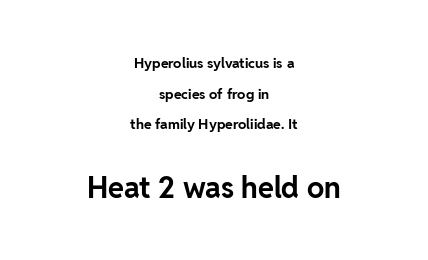
Q: Is the text bold? A: Yes.
Q: Is the text italic (slanted)? A: No, it is upright.
Q: Is the typeface a serif or a sans-serif typeface? A: Sans-serif.
Q: Is the text underlined? A: No.
Q: How is the paragraph aligned? A: Centered.
Q: Is the spacing between letters normal or unusually wide? A: Normal.
Q: Is the spacing between lines tight, normal or loose? A: Loose.
Q: Which block of text is set in a larger size, the first (top) or the second (bottom)? A: The second (bottom) one.
Q: Width (condensed, normal, or wide)? A: Normal.
Q: Stroke contrast? A: Low.
Q: x-height? A: Medium.
Q: Monospaced? A: No.
